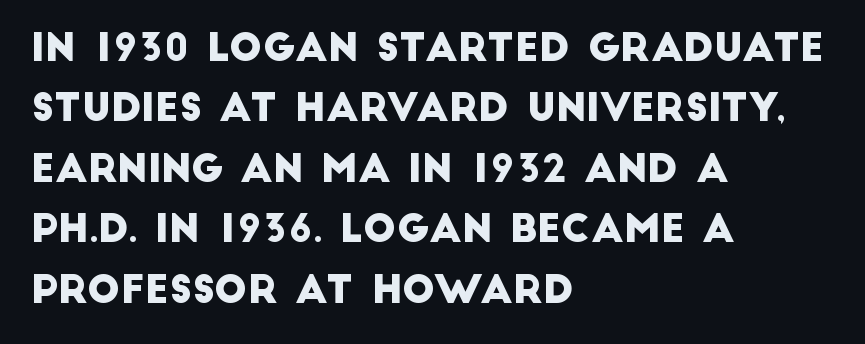
{"serif": "no", "width": "normal", "stroke_contrast": "low", "x_height": "large", "monospaced": "no", "underline": "no", "align": "left", "line_spacing": "normal", "line_spacing_ratio": 1.55, "letter_spacing": "normal", "letter_spacing_em": 0.0, "glyph_px": 39}
